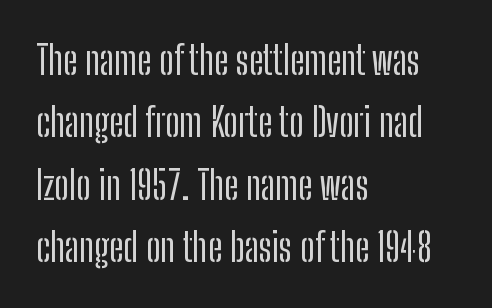
{"serif": "no", "italic": "no", "width": "condensed", "stroke_contrast": "low", "x_height": "medium", "monospaced": "no", "underline": "no", "align": "left", "line_spacing": "normal", "line_spacing_ratio": 1.6, "letter_spacing": "normal", "letter_spacing_em": 0.0, "glyph_px": 39}
